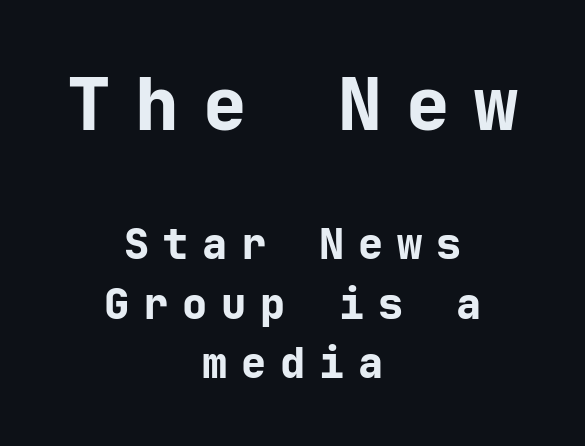
{"serif": "no", "italic": "no", "bold": "yes", "weight": "bold", "width": "normal", "stroke_contrast": "low", "x_height": "medium", "underline": "no", "align": "center", "line_spacing": "normal", "line_spacing_ratio": 1.41, "letter_spacing": "wide", "letter_spacing_em": 0.33, "larger_block": "first", "size_ratio": 1.74, "glyph_px": 73}
